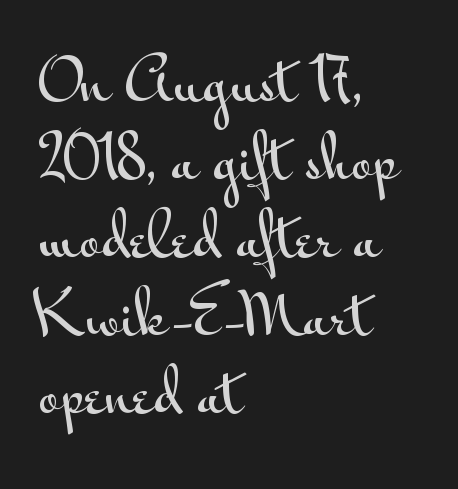
These lines are rendered in a variable-pitch font. The designer went with a sans here, leaving each stem footless. Underlining? Definitely not there. Notice how descenders clear the ascenders below comfortably — that's standard leading. Typeset ragged right — the left edge is the straight one.
